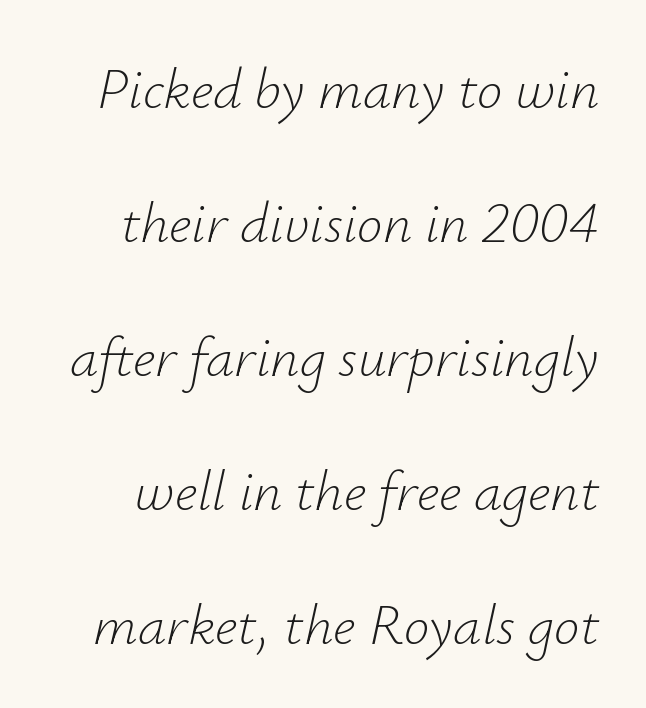
The image shows 57 px light type, italic (leaning right); set loose line spacing (2.35x), normal letter spacing, not underlined; low stroke contrast and a small x-height.
